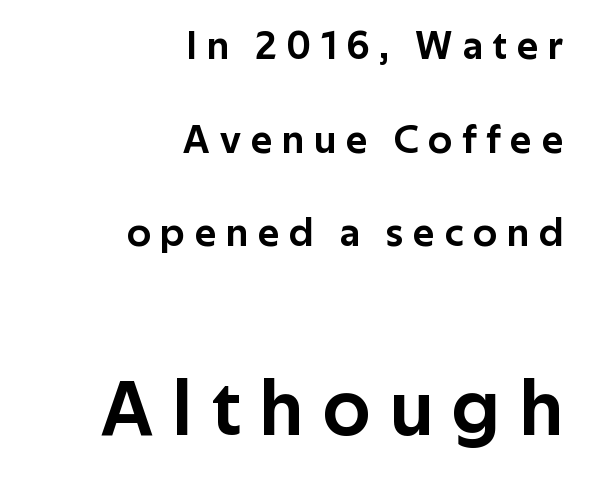
A roman cut, with each character standing at attention. Compared with a flush-left layout, this one pins lines to the opposite, right side. You get the small type first, then a jump to larger type. Glyph-to-glyph distance is far greater than everyday printed text. Nope, no serifs anywhere on these letters.
